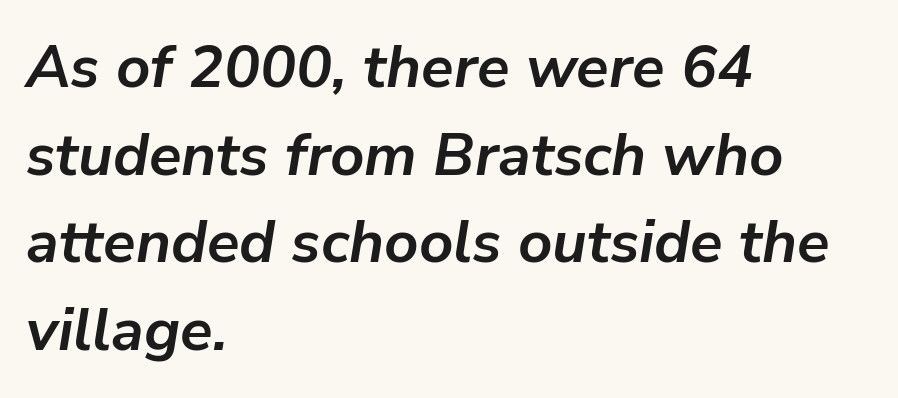
{"italic": "yes", "lean": "right", "slant_degrees": 9, "bold": "yes", "weight": "semibold", "width": "normal", "stroke_contrast": "low", "x_height": "medium", "monospaced": "no", "underline": "no", "align": "left", "line_spacing": "normal", "line_spacing_ratio": 1.46, "letter_spacing": "normal", "letter_spacing_em": 0.0, "glyph_px": 60}
